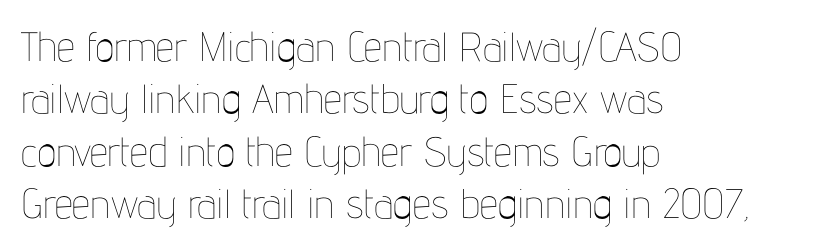
{"italic": "no", "bold": "no", "weight": "thin", "width": "condensed", "stroke_contrast": "low", "x_height": "medium", "monospaced": "no", "underline": "no", "align": "left", "line_spacing": "normal", "line_spacing_ratio": 1.28, "letter_spacing": "normal", "letter_spacing_em": 0.0, "glyph_px": 41}
